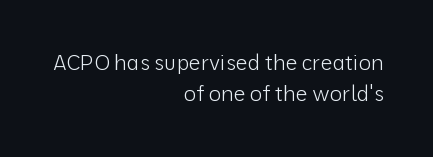
The image shows 21 px text type, upright; set right-aligned, normal line spacing (1.5x), normal letter spacing, not underlined.
